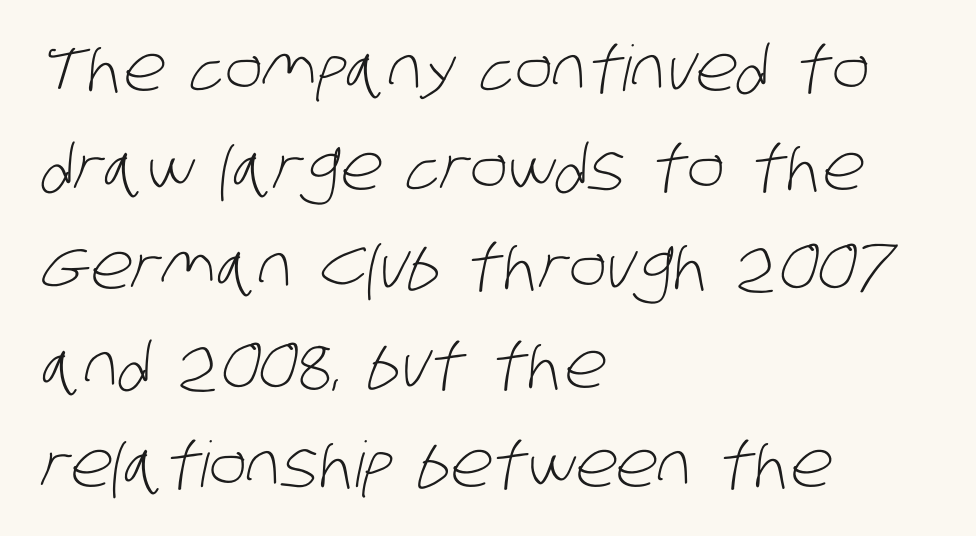
Q: Is the text bold? A: No.
Q: Is the typeface a serif or a sans-serif typeface? A: Sans-serif.
Q: Is the text underlined? A: No.
Q: How is the paragraph aligned? A: Left-aligned.
Q: Is the spacing between letters normal or unusually wide? A: Normal.
Q: Is the spacing between lines tight, normal or loose? A: Normal.
Q: Width (condensed, normal, or wide)? A: Condensed.
Q: Stroke contrast? A: Low.
Q: x-height? A: Large.
Q: Monospaced? A: No.
